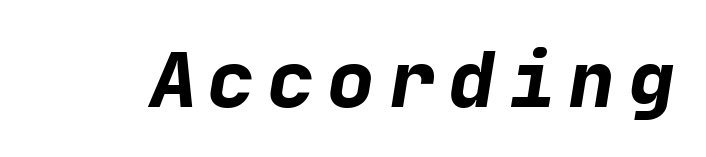
Q: Is the text bold? A: Yes.
Q: Is the typeface a serif or a sans-serif typeface? A: Sans-serif.
Q: Is the text underlined? A: No.
Q: Width (condensed, normal, or wide)? A: Normal.
Q: Stroke contrast? A: Low.
Q: x-height? A: Medium.
